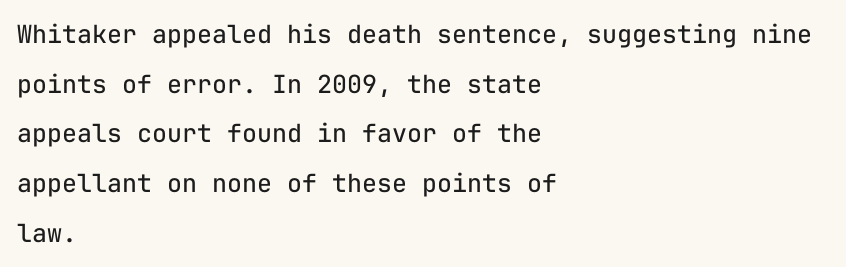
The image shows 25 px text type, upright; set left-aligned, loose line spacing (1.99x), normal letter spacing, not underlined.
